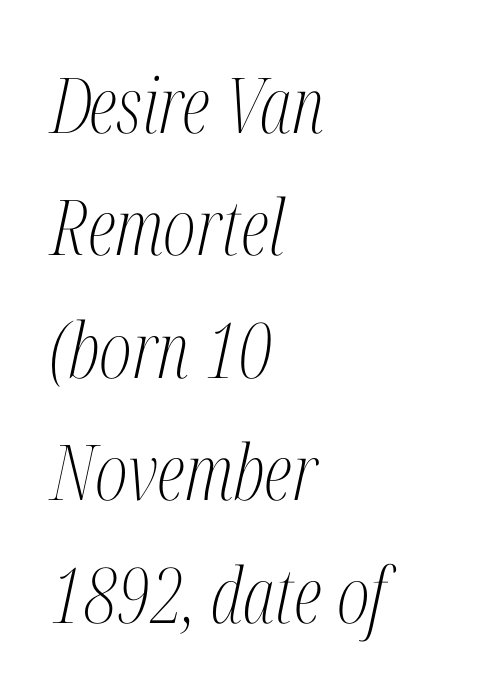
Q: Is the text bold? A: No.
Q: Is the text italic (slanted)? A: Yes, it leans right by about 12 degrees.
Q: Is the typeface a serif or a sans-serif typeface? A: Serif.
Q: Is the text underlined? A: No.
Q: How is the paragraph aligned? A: Left-aligned.
Q: Is the spacing between letters normal or unusually wide? A: Normal.
Q: Is the spacing between lines tight, normal or loose? A: Normal.
Q: Width (condensed, normal, or wide)? A: Condensed.
Q: Stroke contrast? A: Medium.
Q: x-height? A: Medium.
Q: Monospaced? A: No.
